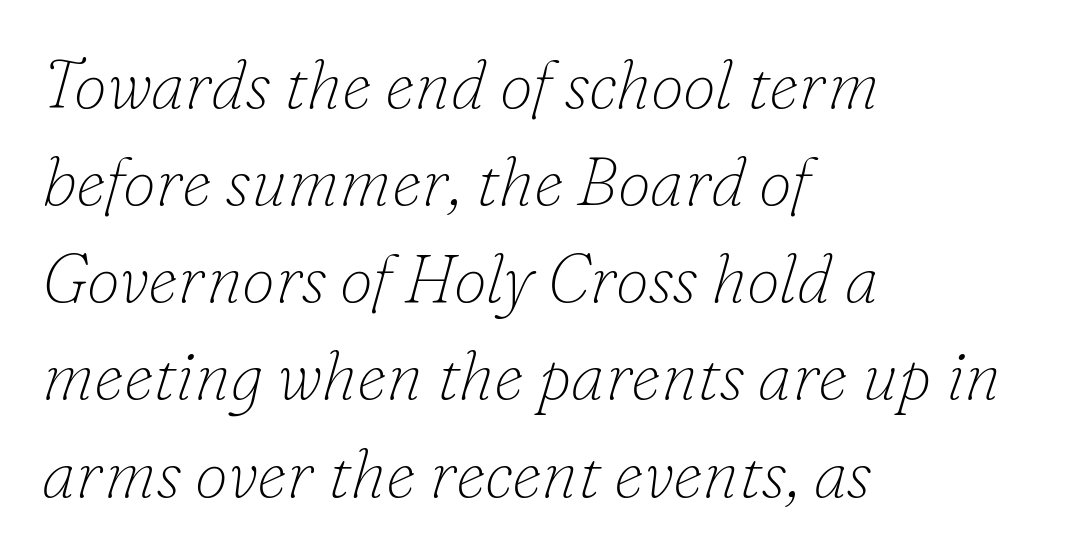
The image shows 67 px thin serif type, italic (leaning right); set left-aligned, normal line spacing (1.45x), normal letter spacing, not underlined; low stroke contrast and a small x-height.
